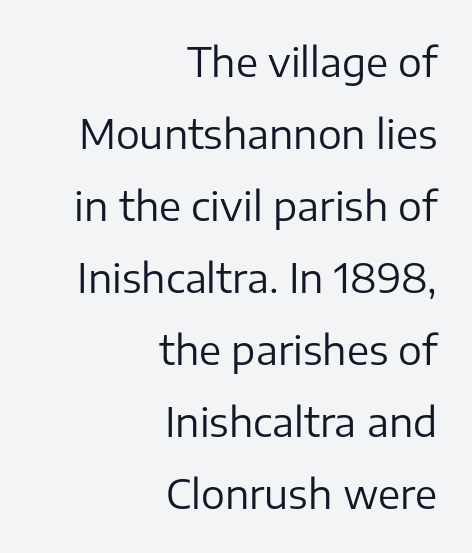
{"serif": "no", "italic": "no", "bold": "no", "weight": "regular", "width": "normal", "stroke_contrast": "low", "x_height": "medium", "monospaced": "no", "underline": "no", "align": "right", "line_spacing_ratio": 1.8, "letter_spacing": "normal", "letter_spacing_em": 0.0, "glyph_px": 40}
